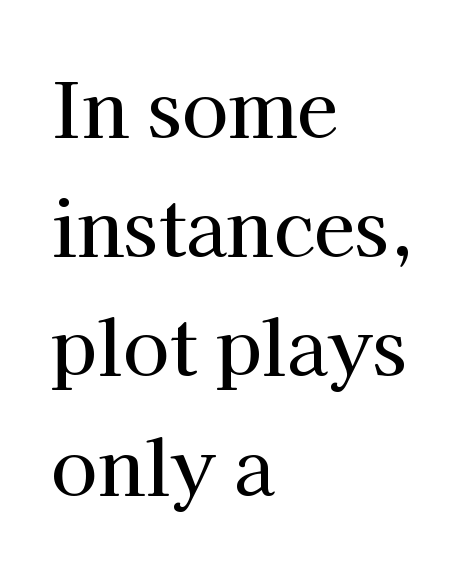
The face used here is rendered with its standard letterfit. Leftover space on each line is placed entirely after the last word. Note: serifs present on the glyphs. Interline gaps are of average width in this sample. Think of a printed novel: that variable character pitch is what you see here. Has an underline been added? It has not.
